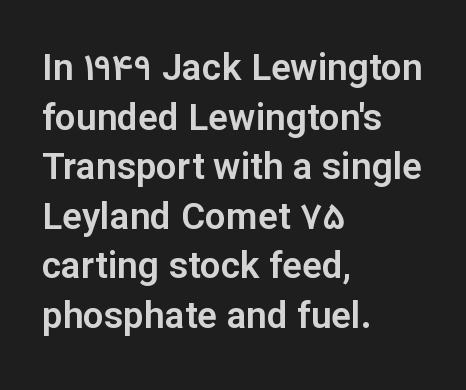
Q: Is the text italic (slanted)? A: No, it is upright.
Q: Is the typeface a serif or a sans-serif typeface? A: Sans-serif.
Q: Is the text underlined? A: No.
Q: How is the paragraph aligned? A: Left-aligned.
Q: Is the spacing between letters normal or unusually wide? A: Normal.
Q: Is the spacing between lines tight, normal or loose? A: Normal.
Q: Width (condensed, normal, or wide)? A: Normal.
Q: Stroke contrast? A: Low.
Q: x-height? A: Medium.
Q: Monospaced? A: No.
